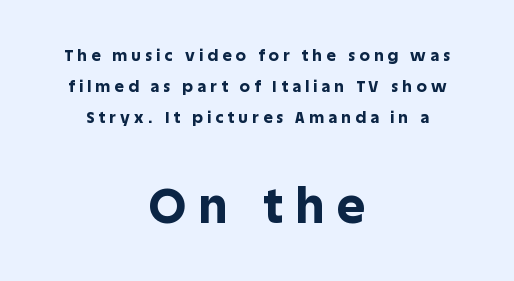
{"serif": "no", "italic": "no", "bold": "yes", "weight": "bold", "width": "normal", "x_height": "large", "monospaced": "no", "underline": "no", "align": "center", "line_spacing": "loose", "line_spacing_ratio": 1.94, "letter_spacing": "wide", "letter_spacing_em": 0.28, "larger_block": "second", "size_ratio": 3.0, "glyph_px": 48}
